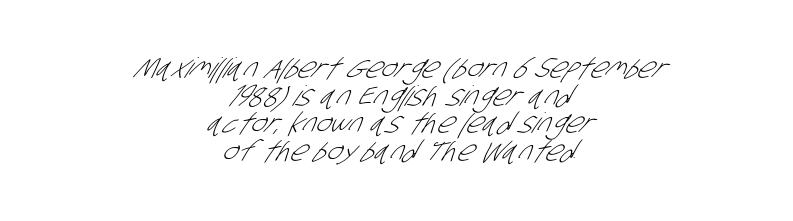
Q: Is the text bold? A: No.
Q: Is the typeface a serif or a sans-serif typeface? A: Sans-serif.
Q: Is the text underlined? A: No.
Q: How is the paragraph aligned? A: Centered.
Q: Is the spacing between letters normal or unusually wide? A: Normal.
Q: Is the spacing between lines tight, normal or loose? A: Tight.
Q: Width (condensed, normal, or wide)? A: Condensed.
Q: Stroke contrast? A: Low.
Q: x-height? A: Large.
Q: Monospaced? A: No.
